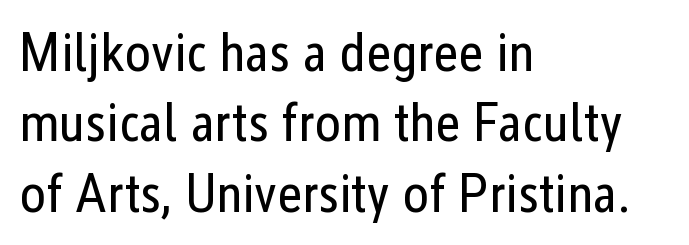
{"serif": "no", "italic": "no", "bold": "no", "weight": "regular", "width": "condensed", "stroke_contrast": "low", "x_height": "medium", "monospaced": "no", "underline": "no", "align": "left", "line_spacing": "normal", "line_spacing_ratio": 1.28, "letter_spacing": "normal", "letter_spacing_em": 0.0, "glyph_px": 55}
